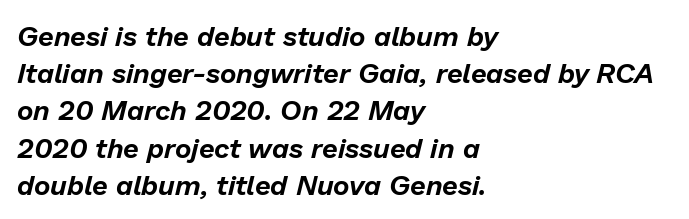
Does the lettering tilt? It does — this is italic. Does the leading feel generous? No, just average. Short note: letters normally spaced. Horizontally, the lines are justified to the leading edge only.
